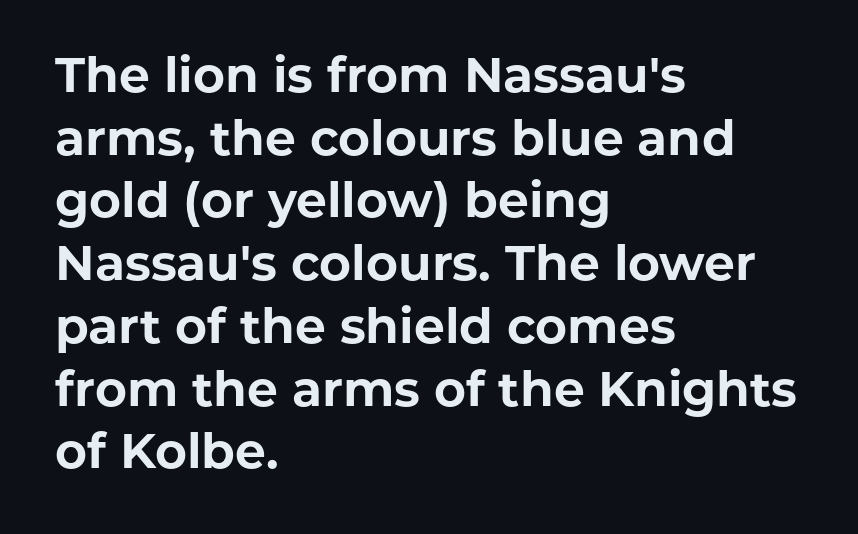
{"serif": "no", "italic": "no", "bold": "yes", "weight": "bold", "width": "normal", "stroke_contrast": "low", "x_height": "medium", "monospaced": "no", "underline": "no", "align": "left", "line_spacing": "normal", "line_spacing_ratio": 1.28, "letter_spacing": "normal", "letter_spacing_em": 0.0, "glyph_px": 49}
